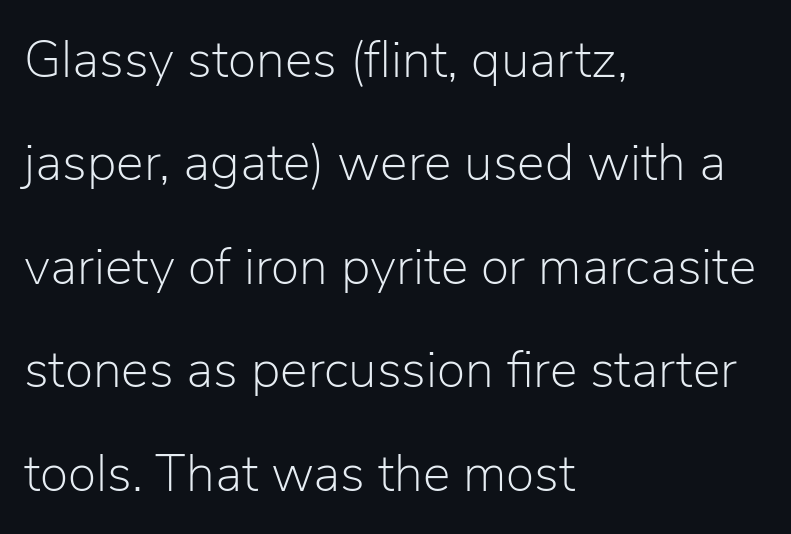
Unmarked baselines from the first word to the last. The text was rendered using a sans face with plain stroke endings. The block of text is sparse from top to bottom, with ample space between rows. Which margin do the lines hug? The left one — the right edge is uneven. This reads as an unemphasized weight, regular at the heaviest. Proportional: the letters do not fall into vertical columns.
